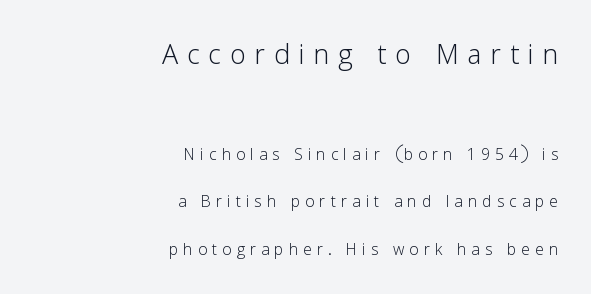
{"serif": "no", "italic": "no", "bold": "no", "weight": "light", "width": "normal", "stroke_contrast": "low", "x_height": "medium", "monospaced": "no", "underline": "no", "align": "right", "line_spacing": "loose", "line_spacing_ratio": 2.24, "letter_spacing": "wide", "letter_spacing_em": 0.24, "larger_block": "first", "size_ratio": 1.71, "glyph_px": 36}
